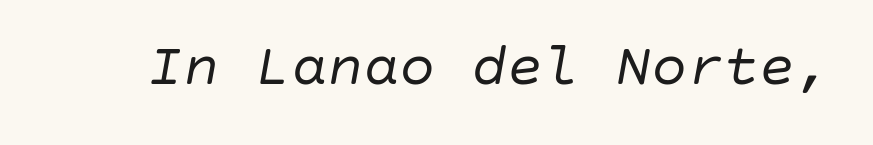
Q: Is the text bold? A: No.
Q: Is the text italic (slanted)? A: Yes, it leans right by about 10 degrees.
Q: Is the text underlined? A: No.
Q: Is the spacing between letters normal or unusually wide? A: Normal.
Q: Width (condensed, normal, or wide)? A: Normal.
Q: Stroke contrast? A: Low.
Q: x-height? A: Large.
